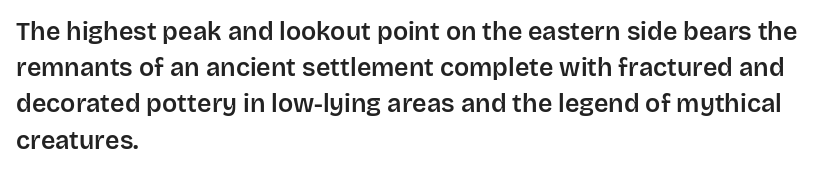
{"italic": "no", "underline": "no", "align": "left", "line_spacing": "normal", "line_spacing_ratio": 1.45, "letter_spacing": "normal", "letter_spacing_em": 0.0, "glyph_px": 25}
